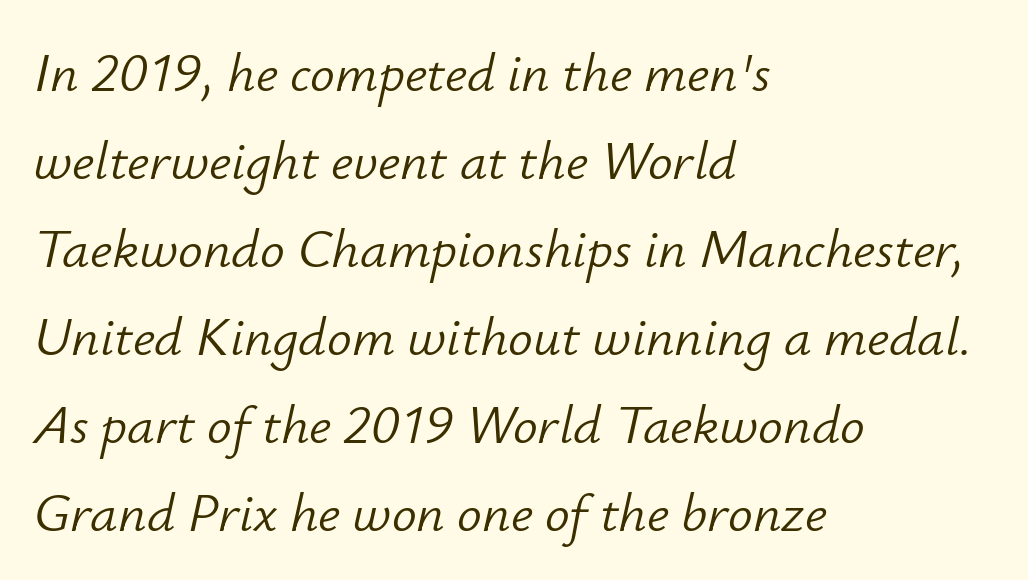
The image shows 55 px light type, italic (leaning right); set left-aligned, normal line spacing (1.6x), normal letter spacing, not underlined; low stroke contrast and a small x-height.
